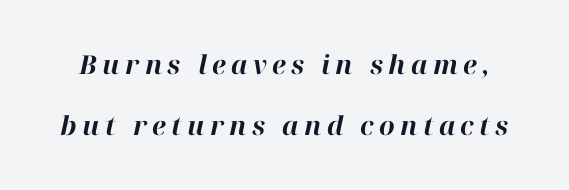
The sample has been set heavy, in full bold. The face used here is rendered with a markedly widened letterfit. The glyphs are unaccompanied by any horizontal stroke below them. The glyphs look as if they've been sheared to an angle. This sample trades compactness for vertical openness between lines.
